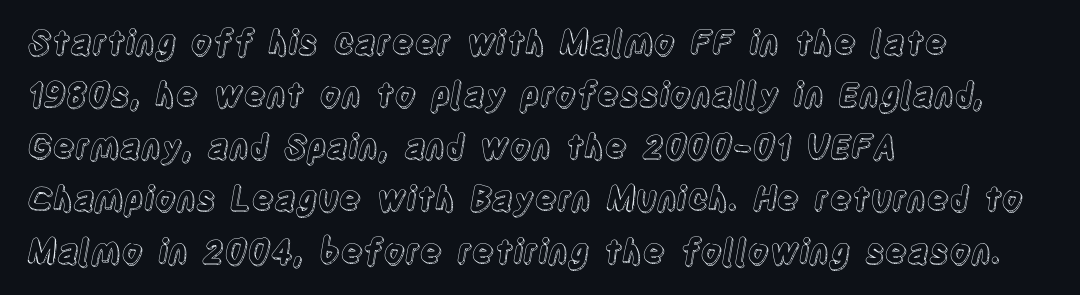
{"width": "condensed", "x_height": "large", "monospaced": "no", "underline": "no", "align": "left", "line_spacing": "normal", "line_spacing_ratio": 1.58, "letter_spacing": "normal", "letter_spacing_em": 0.0, "glyph_px": 33}
